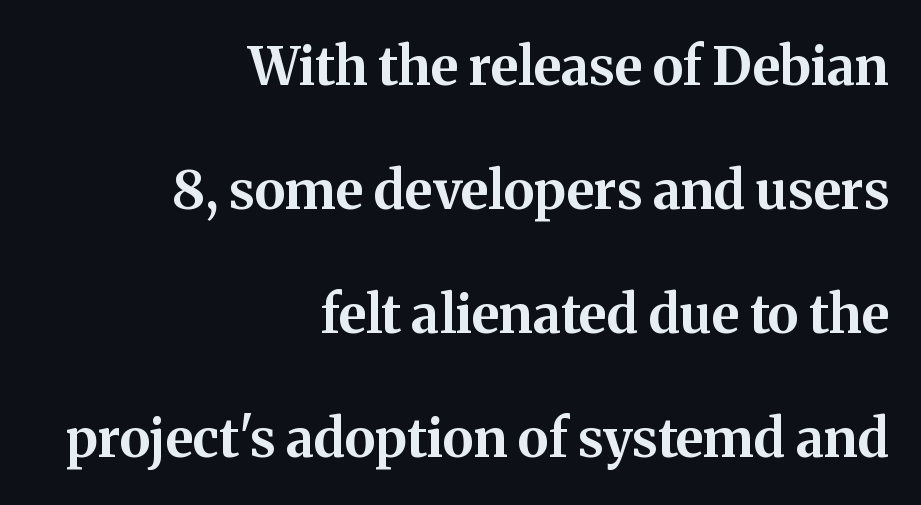
The image shows 53 px bold serif type, upright; set right-aligned, loose line spacing (2.34x), normal letter spacing, not underlined; medium stroke contrast and a medium x-height.
